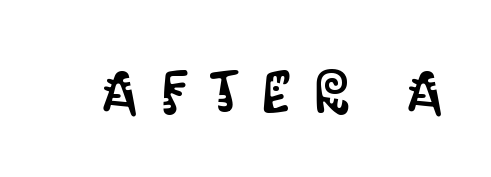
The letters advance in unequal steps, a hallmark of proportional type. Inter-character spacing is expanded well beyond the font's built-in metrics. Descenders hang freely into open space. The axis of the letterforms is exactly vertical.
